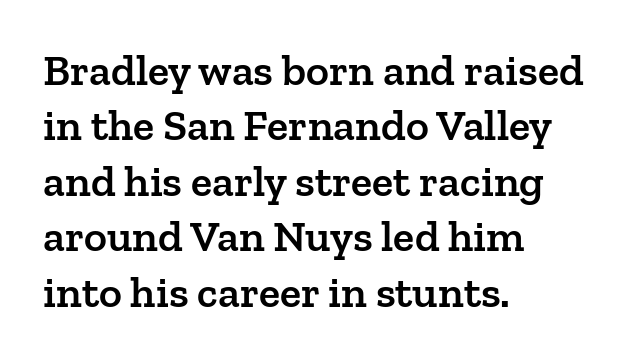
The area under the type is left untouched. In terms of letterform style, serifs are clearly present. A normal amount of white space separates one row of letters from the next. Horizontal alignment here is leftward, the default for most running prose. Tall strokes in this sample are plumb rather than angled. Honestly, the letter spacing is just normal — you wouldn't notice it.
